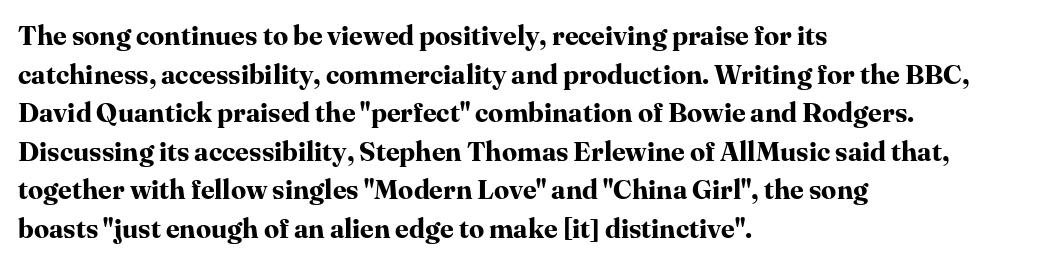
Q: Is the text bold? A: Yes.
Q: Is the text italic (slanted)? A: No, it is upright.
Q: Is the text underlined? A: No.
Q: How is the paragraph aligned? A: Left-aligned.
Q: Is the spacing between letters normal or unusually wide? A: Normal.
Q: Is the spacing between lines tight, normal or loose? A: Normal.
